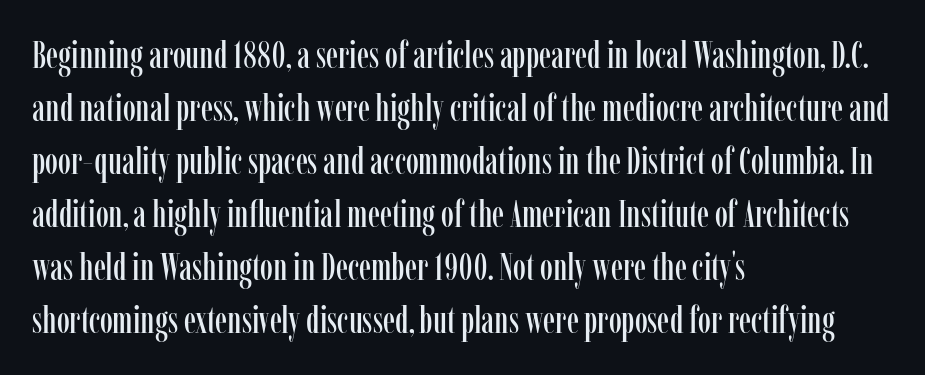
{"serif": "yes", "italic": "no", "width": "condensed", "stroke_contrast": "low", "x_height": "medium", "monospaced": "no", "underline": "no", "align": "left", "line_spacing": "normal", "line_spacing_ratio": 1.43, "letter_spacing": "normal", "letter_spacing_em": 0.0, "glyph_px": 37}
